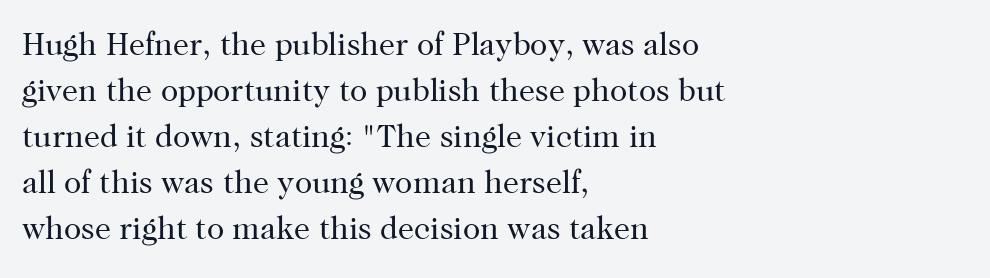
Q: Is the text bold? A: No.
Q: Is the text italic (slanted)? A: No, it is upright.
Q: Is the typeface a serif or a sans-serif typeface? A: Serif.
Q: Is the text underlined? A: No.
Q: How is the paragraph aligned? A: Left-aligned.
Q: Is the spacing between letters normal or unusually wide? A: Normal.
Q: Is the spacing between lines tight, normal or loose? A: Normal.
Q: Width (condensed, normal, or wide)? A: Normal.
Q: Stroke contrast? A: High.
Q: x-height? A: Medium.
Q: Monospaced? A: No.
